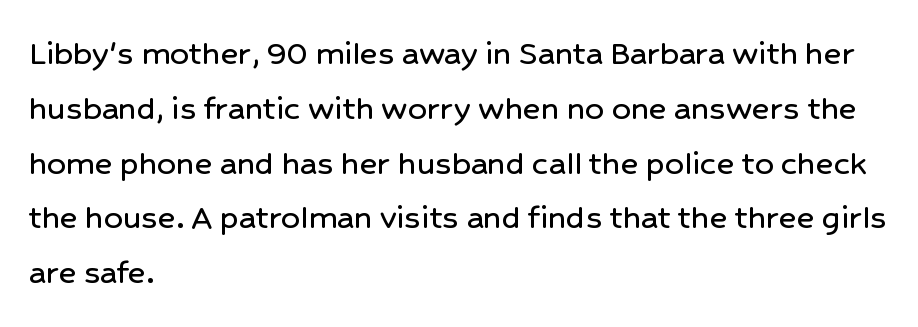
The image shows 37 px sans-serif type, upright; set left-aligned, normal line spacing (1.48x), normal letter spacing, not underlined; low stroke contrast and a medium x-height.
